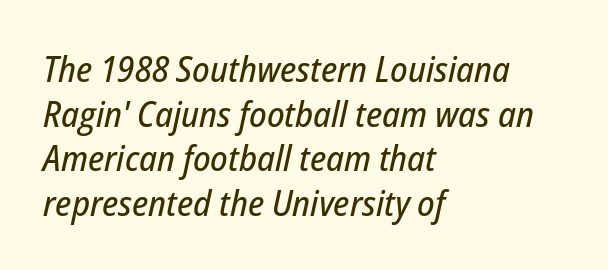
Q: Is the text italic (slanted)? A: Yes, it leans right by about 12 degrees.
Q: Is the text underlined? A: No.
Q: How is the paragraph aligned? A: Left-aligned.
Q: Is the spacing between letters normal or unusually wide? A: Normal.
Q: Width (condensed, normal, or wide)? A: Condensed.
Q: Stroke contrast? A: Low.
Q: x-height? A: Medium.
Q: Monospaced? A: No.
